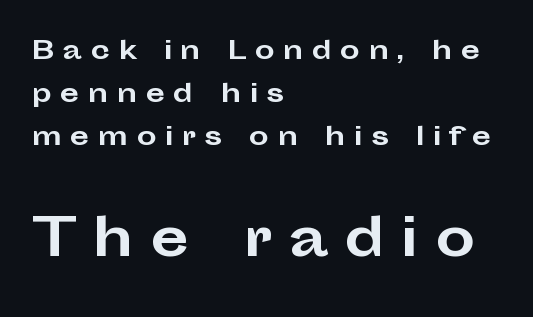
Does extra space separate the letters? Yes, quite a lot of it. Do the letters lean? They stand straight. Rule under the text: the space is simply empty. These words are printed bold, with thick strokes throughout. Left-aligned paragraph, ragged on the right.
